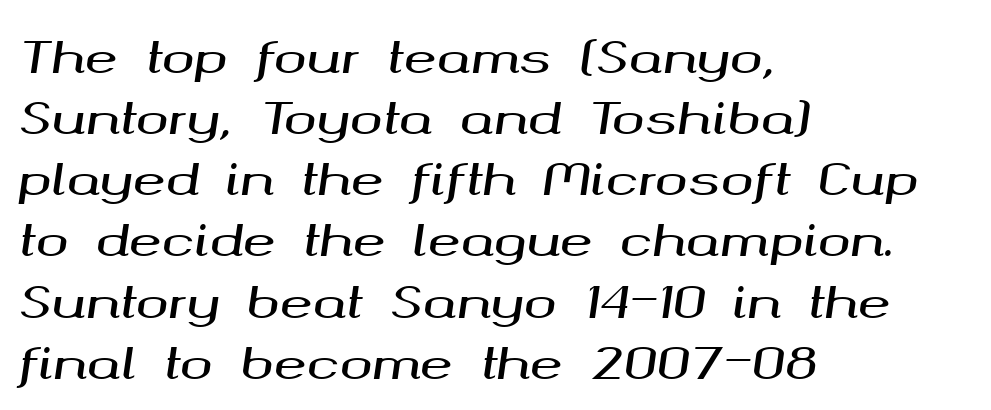
The image shows 44 px wide type, italic (leaning right); set left-aligned, normal line spacing (1.39x), normal letter spacing, not underlined; medium stroke contrast and a medium x-height.
